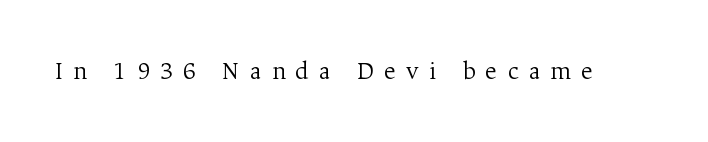
The image shows 26 px text type, upright; set unusually wide letter spacing (+0.38 em), not underlined.
